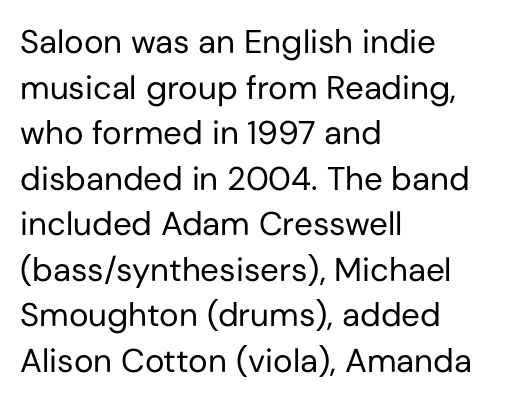
Q: Is the text bold? A: No.
Q: Is the text italic (slanted)? A: No, it is upright.
Q: Is the typeface a serif or a sans-serif typeface? A: Sans-serif.
Q: Is the text underlined? A: No.
Q: How is the paragraph aligned? A: Left-aligned.
Q: Is the spacing between letters normal or unusually wide? A: Normal.
Q: Is the spacing between lines tight, normal or loose? A: Normal.
Q: Width (condensed, normal, or wide)? A: Normal.
Q: Stroke contrast? A: Low.
Q: x-height? A: Medium.
Q: Monospaced? A: No.
